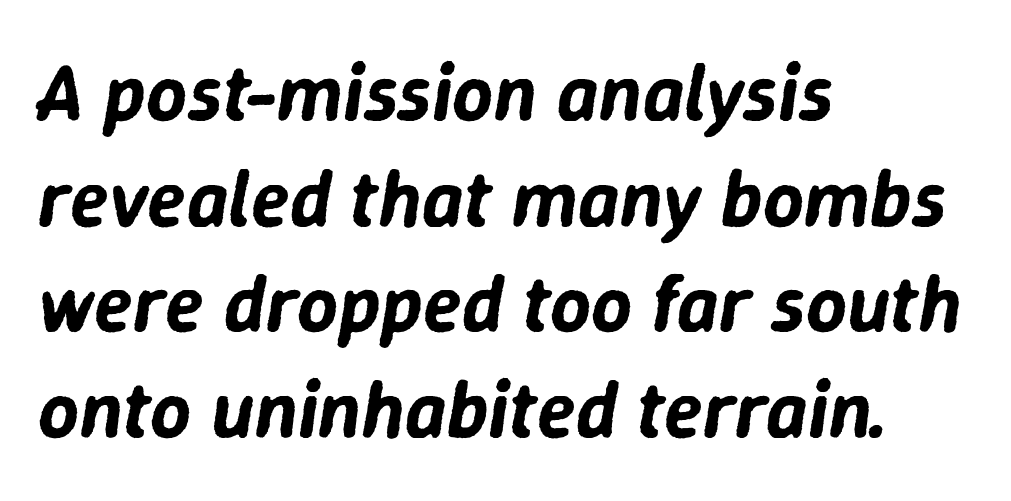
The image shows 80 px text type, italic (leaning right); set left-aligned, normal line spacing (1.32x), normal letter spacing, not underlined; low stroke contrast and a medium x-height.
